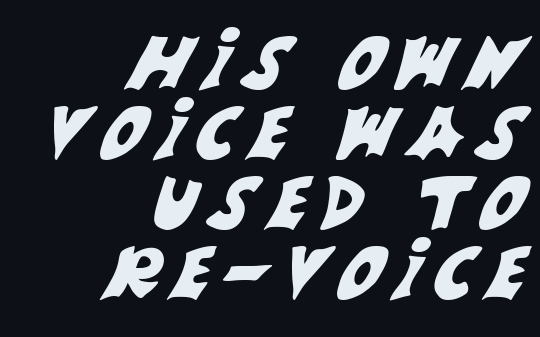
The image shows 72 px sans-serif type; set right-aligned, tight line spacing (0.97x), not underlined; medium stroke contrast and a large x-height.
